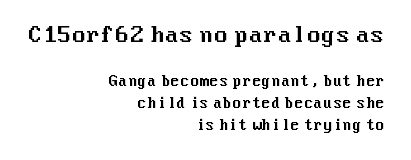
The image shows 21 px text type, upright; set right-aligned, normal line spacing (1.58x), normal letter spacing, not underlined; the first (top) block is 1.5x larger.
